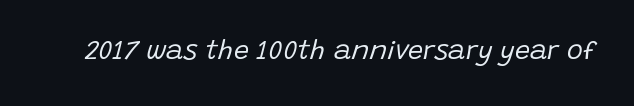
An italicized treatment has been applied to the whole sample. Characters follow at the spacing the type designer built in. The space directly below the letters is spotless. Letters have the restrained weight of plain body copy at most.
